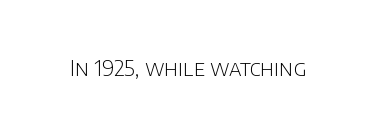
The space directly below the letters is spotless. Quick note: not italic, upright. The line texture is even and compact thanks to regular tracking. These glyphs show unthickened strokes, regular width or finer.
